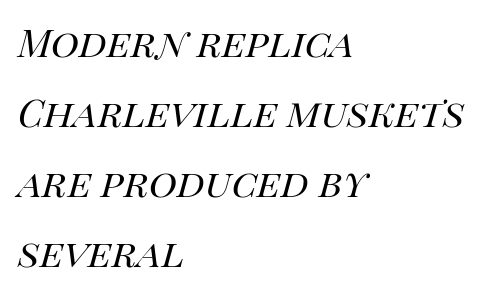
The image shows 48 px regular-weight type, italic (leaning right); set left-aligned, normal line spacing (1.46x), normal letter spacing, not underlined; high stroke contrast and a large x-height.
